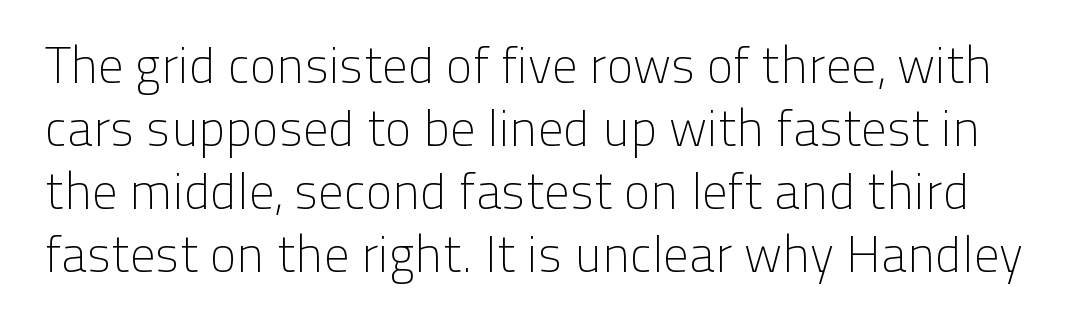
{"serif": "no", "italic": "no", "bold": "no", "weight": "light", "width": "normal", "stroke_contrast": "low", "x_height": "medium", "monospaced": "no", "underline": "no", "line_spacing": "normal", "line_spacing_ratio": 1.26, "letter_spacing": "normal", "letter_spacing_em": 0.0, "glyph_px": 50}
